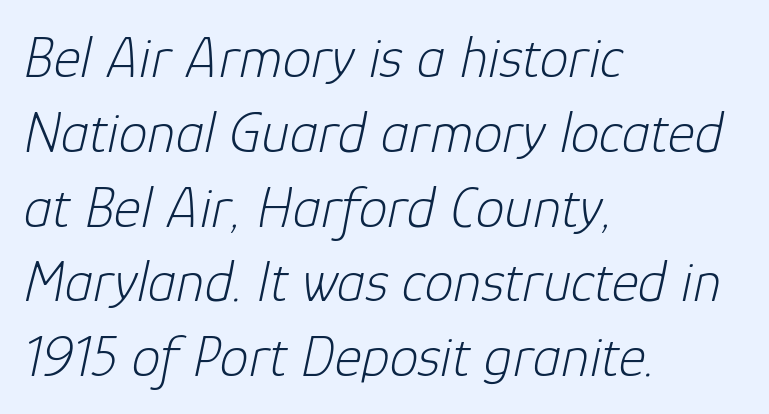
The image shows 58 px light type, italic (leaning right); set left-aligned, normal line spacing (1.29x), normal letter spacing, not underlined; low stroke contrast and a medium x-height.
